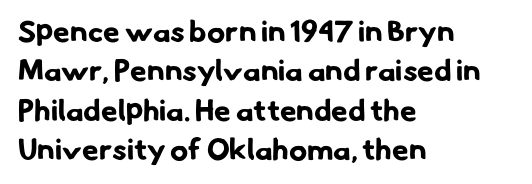
How heavy is the stroke? Heavy — this is a bold. Students, note that the glyphs here touch the page at normal intervals. Do the characters align in a grid? No, the font is proportional. This sample is left-justified, so line endings fall wherever the words run out. Leading matches the norm, producing a regular column. No word sits above an underline.
